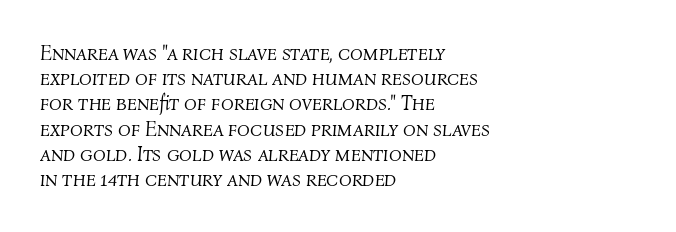
Q: Is the text bold? A: No.
Q: Is the text italic (slanted)? A: Yes, it leans right by about 4 degrees.
Q: Is the text underlined? A: No.
Q: How is the paragraph aligned? A: Left-aligned.
Q: Is the spacing between letters normal or unusually wide? A: Normal.
